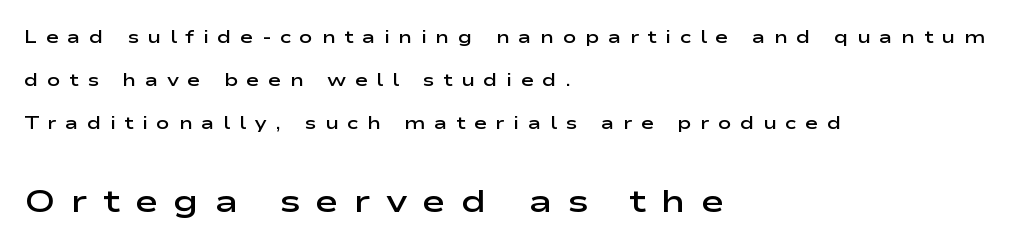
The image shows 32 px semibold, wide sans-serif type, upright; set left-aligned, loose line spacing (2.39x), unusually wide letter spacing (+0.47 em), not underlined; the second (bottom) block is 1.78x larger; low stroke contrast and a medium x-height.
